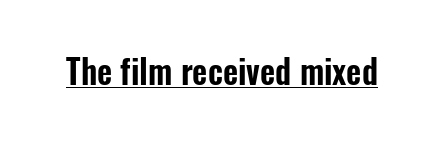
Q: Is the text italic (slanted)? A: No, it is upright.
Q: Is the typeface a serif or a sans-serif typeface? A: Sans-serif.
Q: Is the text underlined? A: Yes.
Q: Is the spacing between letters normal or unusually wide? A: Normal.
Q: Width (condensed, normal, or wide)? A: Condensed.
Q: Stroke contrast? A: Low.
Q: x-height? A: Medium.
Q: Monospaced? A: No.
